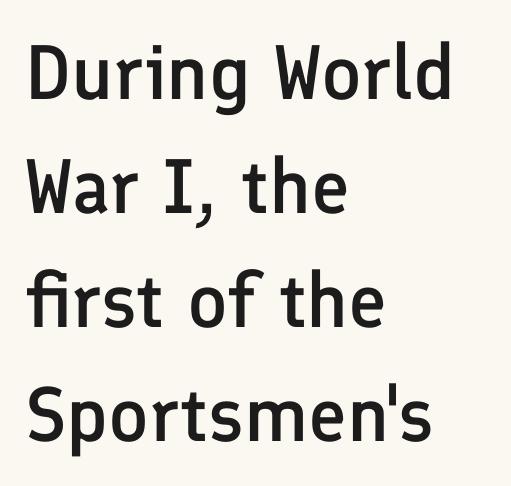
The image shows 77 px semibold sans-serif type, upright; set left-aligned, normal line spacing (1.48x), normal letter spacing, not underlined; low stroke contrast and a medium x-height.
